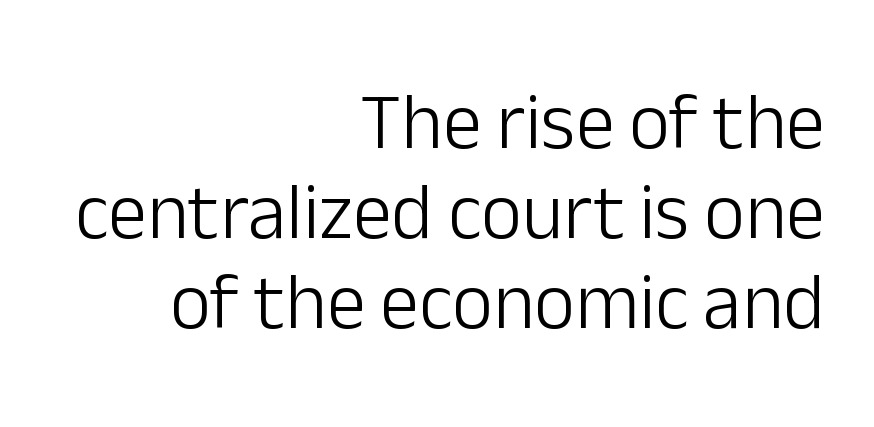
{"serif": "no", "italic": "no", "bold": "no", "weight": "light", "width": "normal", "stroke_contrast": "low", "x_height": "medium", "monospaced": "no", "underline": "no", "align": "right", "line_spacing": "tight", "line_spacing_ratio": 1.14, "letter_spacing": "normal", "letter_spacing_em": 0.0, "glyph_px": 79}
